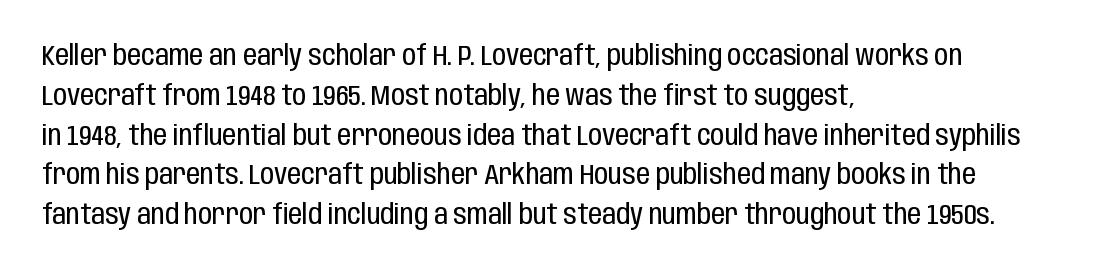
Q: Is the text bold? A: No.
Q: Is the text italic (slanted)? A: No, it is upright.
Q: Is the typeface a serif or a sans-serif typeface? A: Sans-serif.
Q: Is the text underlined? A: No.
Q: How is the paragraph aligned? A: Left-aligned.
Q: Is the spacing between letters normal or unusually wide? A: Normal.
Q: Is the spacing between lines tight, normal or loose? A: Normal.
Q: Width (condensed, normal, or wide)? A: Condensed.
Q: Stroke contrast? A: Low.
Q: x-height? A: Large.
Q: Monospaced? A: No.
